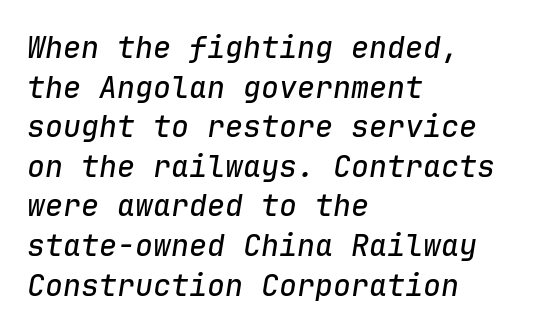
Nothing unusual about the tracking: characters are spaced as the font intends. Rule under the text: the space is simply empty. In CSS terms this would be text-align: left. The passage shown is typed in a monospace face where columns stay perfectly aligned.
